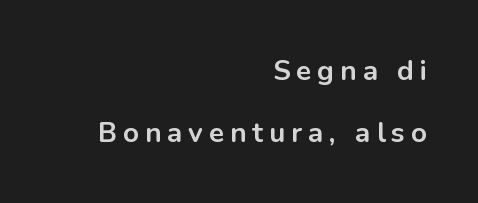
Q: Is the text bold? A: Yes.
Q: Is the text italic (slanted)? A: No, it is upright.
Q: Is the typeface a serif or a sans-serif typeface? A: Sans-serif.
Q: Is the text underlined? A: No.
Q: How is the paragraph aligned? A: Right-aligned.
Q: Is the spacing between letters normal or unusually wide? A: Unusually wide.
Q: Is the spacing between lines tight, normal or loose? A: Loose.
Q: Width (condensed, normal, or wide)? A: Normal.
Q: Stroke contrast? A: Low.
Q: x-height? A: Medium.
Q: Monospaced? A: No.
